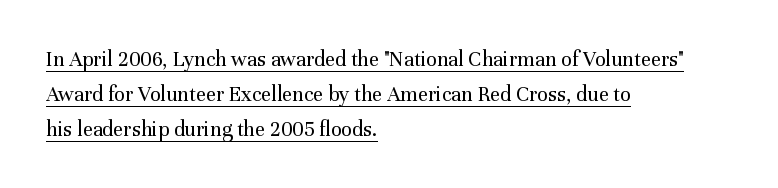
{"italic": "no", "bold": "no", "underline": "yes", "align": "left", "line_spacing": "normal", "line_spacing_ratio": 1.58, "letter_spacing": "normal", "letter_spacing_em": 0.0, "glyph_px": 22}
